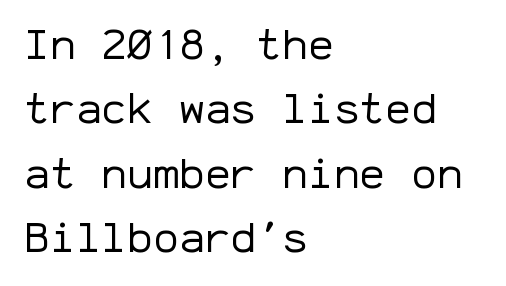
The image shows 43 px regular-weight sans-serif type, upright, monospaced; set left-aligned, normal line spacing (1.5x), normal letter spacing, not underlined; low stroke contrast and a medium x-height.
